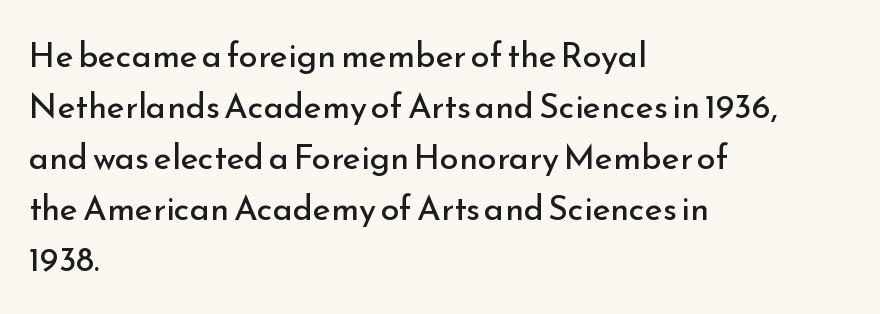
This rendering features lettering with no underline. Glyph-to-glyph distance matches everyday printed text. The face used here is proportionally spaced, like ordinary book or web type. The font's upright variant was chosen for this text.
